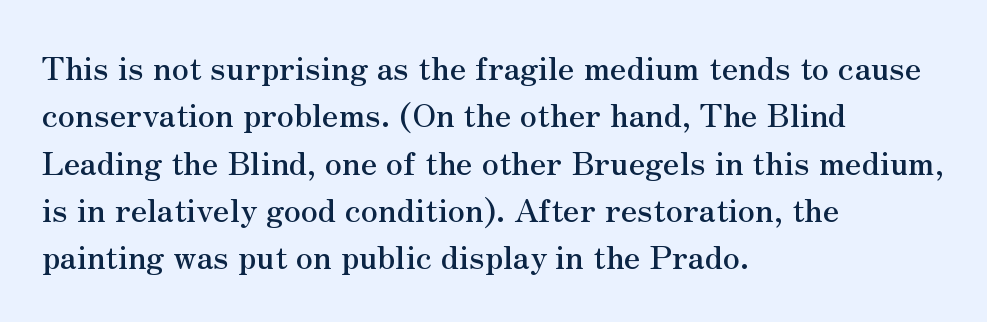
The image shows 32 px serif type, upright; set left-aligned, normal line spacing (1.48x), normal letter spacing, not underlined; medium stroke contrast and a small x-height.
